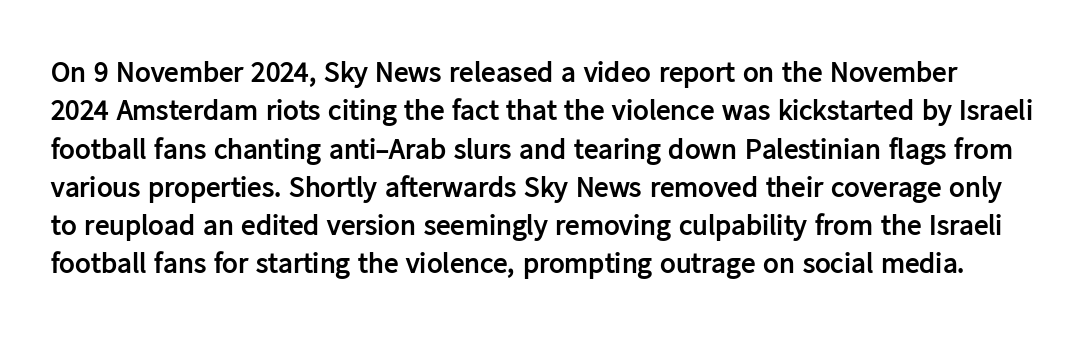
Spacing between characters is what you'd get straight out of the box. Lines of text with bare space underneath. Is this a fixed-width face? No — the glyphs have proportional, varying widths. The axis of the letterforms is exactly vertical. Is the type bold? Yes — the strokes are clearly thick and heavy.
